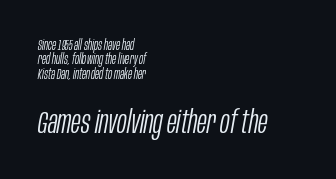
{"italic": "yes", "lean": "right", "slant_degrees": 10, "bold": "no", "weight": "light", "width": "condensed", "stroke_contrast": "low", "x_height": "large", "monospaced": "no", "underline": "no", "align": "left", "line_spacing": "tight", "line_spacing_ratio": 1.03, "letter_spacing": "normal", "letter_spacing_em": 0.0, "larger_block": "second", "size_ratio": 2.29, "glyph_px": 32}
